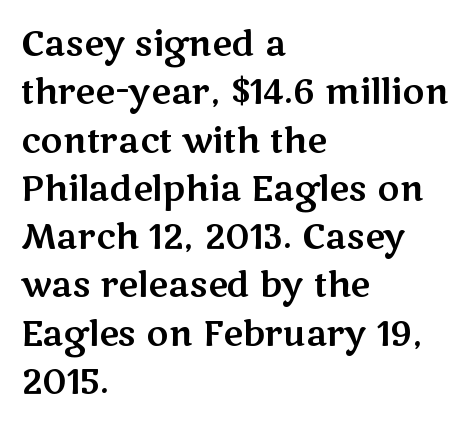
Q: Is the text italic (slanted)? A: No, it is upright.
Q: Is the typeface a serif or a sans-serif typeface? A: Sans-serif.
Q: Is the text underlined? A: No.
Q: How is the paragraph aligned? A: Left-aligned.
Q: Is the spacing between letters normal or unusually wide? A: Normal.
Q: Is the spacing between lines tight, normal or loose? A: Normal.
Q: Width (condensed, normal, or wide)? A: Wide.
Q: Stroke contrast? A: Medium.
Q: x-height? A: Medium.
Q: Monospaced? A: No.
